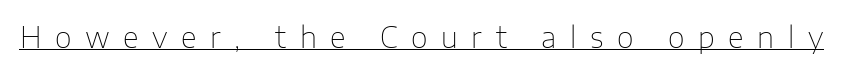
The rendering uses natural spacing where letterforms have individual widths. This is sans-serif lettering, the kind often seen on screens and signage. The words here are underlined. Compared with typical body copy, the letter spacing here is much looser. Italic: no, the glyphs are upright roman. Is the type heavy? It reads as light-to-regular instead.
